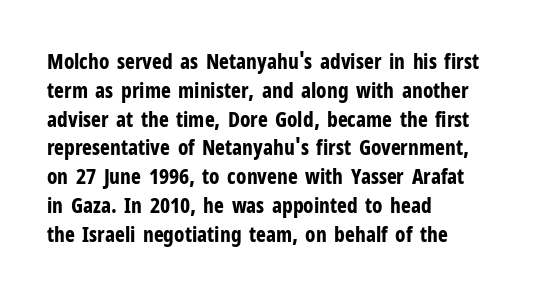
{"italic": "no", "bold": "yes", "underline": "no", "align": "left", "line_spacing": "normal", "line_spacing_ratio": 1.37, "letter_spacing": "normal", "letter_spacing_em": 0.0, "glyph_px": 21}
